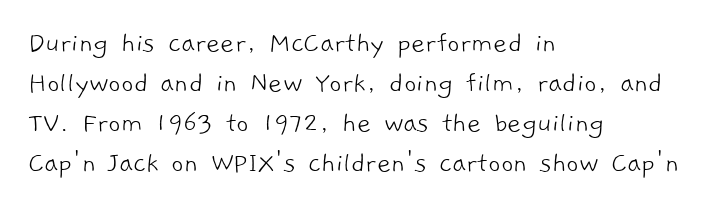
{"serif": "no", "bold": "no", "weight": "light", "width": "normal", "stroke_contrast": "low", "x_height": "medium", "monospaced": "no", "underline": "no", "align": "left", "line_spacing": "normal", "line_spacing_ratio": 1.33, "letter_spacing": "normal", "letter_spacing_em": 0.0, "glyph_px": 30}
